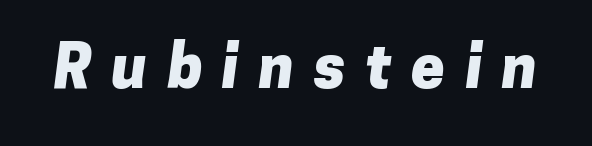
{"serif": "no", "bold": "yes", "weight": "heavy", "width": "normal", "stroke_contrast": "low", "x_height": "medium", "monospaced": "no", "underline": "no", "letter_spacing": "wide", "letter_spacing_em": 0.33, "glyph_px": 60}
